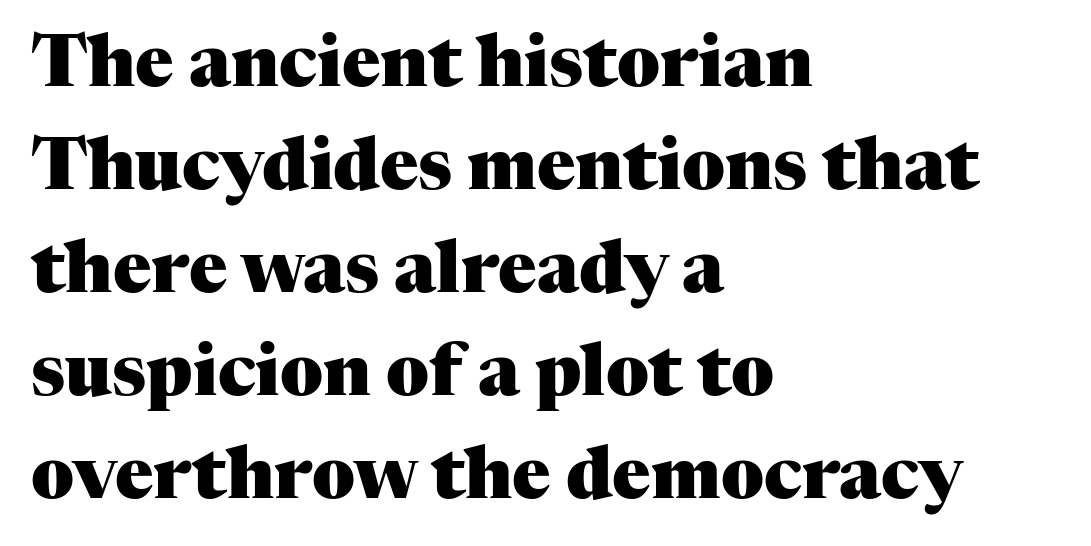
The image shows 71 px heavy serif type, upright; set left-aligned, normal line spacing (1.45x), normal letter spacing, not underlined; medium stroke contrast and a medium x-height.
